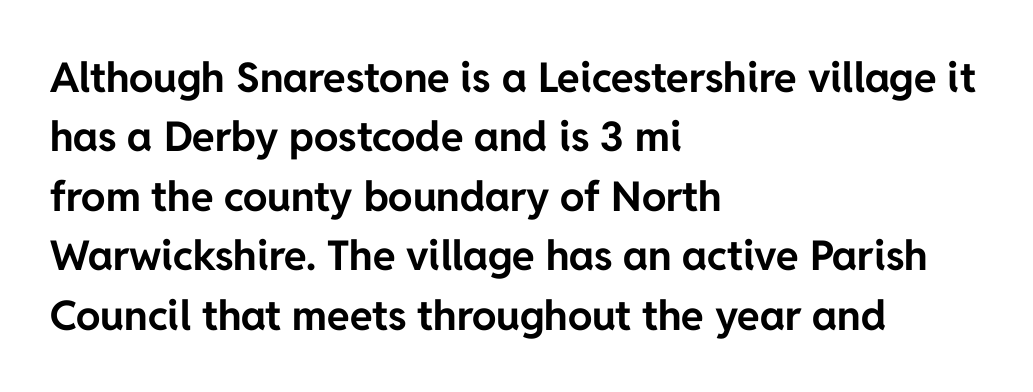
The image shows 41 px bold sans-serif type, upright; set left-aligned, normal line spacing (1.45x), normal letter spacing, not underlined; low stroke contrast and a medium x-height.
